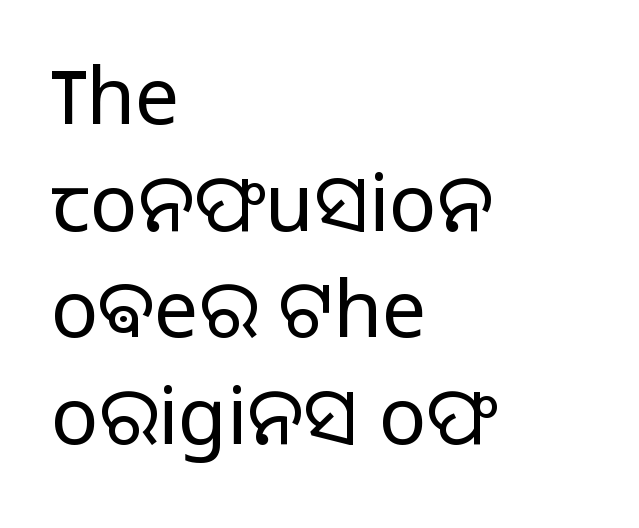
These lines are set flush left with a ragged right edge. The letters look calm and open, with moderate or lighter stems. The glyphs in this specimen are sans serif. Descenders hang freely into open space. The line-height multiplier appears to be the usual default. You can tell it's not italic because the verticals are truly vertical.
